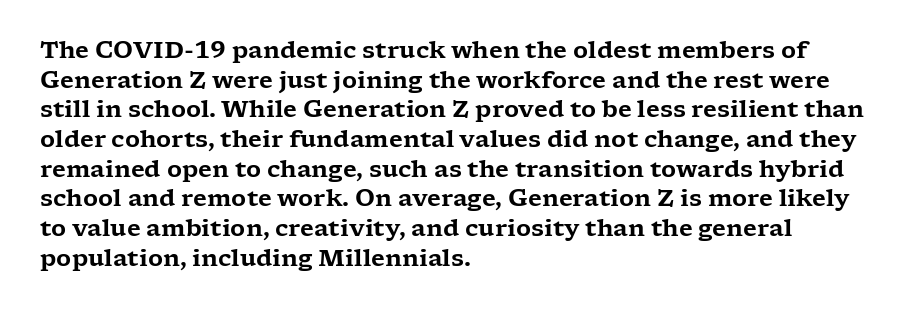
Q: Is the text italic (slanted)? A: No, it is upright.
Q: Is the text underlined? A: No.
Q: How is the paragraph aligned? A: Left-aligned.
Q: Is the spacing between letters normal or unusually wide? A: Normal.
Q: Is the spacing between lines tight, normal or loose? A: Normal.
